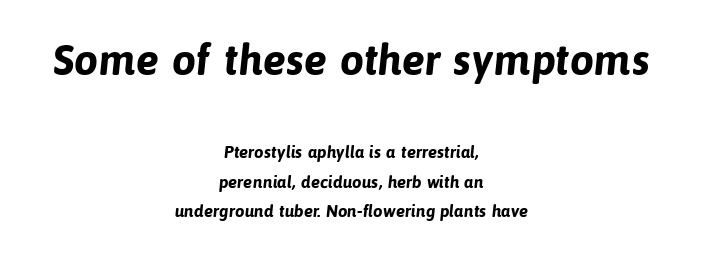
The letters sit at their default tracking, neither squeezed nor spread. The composition opens big and finishes small. Words float on clear page, feet unadorned. A typesetter would call this proportional, since set widths differ per character. These lines carry a lot of weight — the face is fully bold. The text block is weighted toward neither margin, spreading evenly from the middle.
